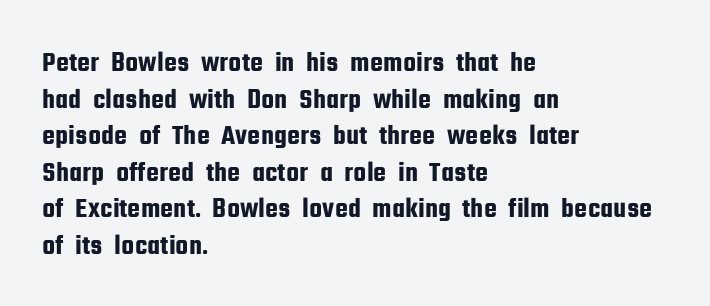
The image shows 29 px condensed sans-serif type, upright; set left-aligned, normal line spacing (1.26x), normal letter spacing, not underlined; low stroke contrast and a medium x-height.
